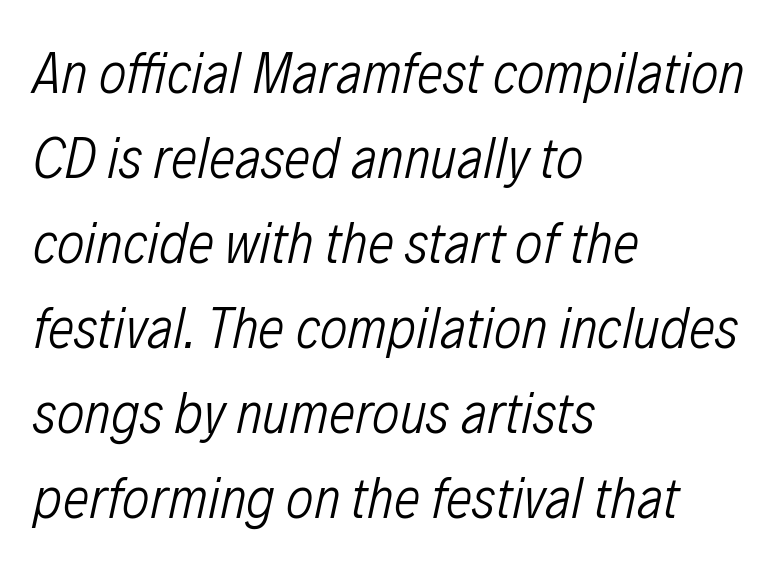
Q: Is the text bold? A: No.
Q: Is the text italic (slanted)? A: Yes, it leans right by about 12 degrees.
Q: Is the text underlined? A: No.
Q: How is the paragraph aligned? A: Left-aligned.
Q: Is the spacing between letters normal or unusually wide? A: Normal.
Q: Is the spacing between lines tight, normal or loose? A: Normal.
Q: Width (condensed, normal, or wide)? A: Condensed.
Q: Stroke contrast? A: Low.
Q: x-height? A: Medium.
Q: Monospaced? A: No.
